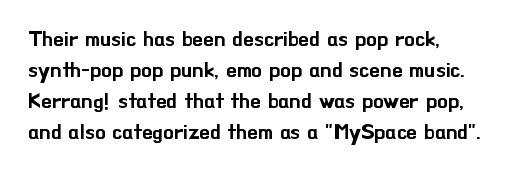
The image shows 21 px text type, upright; set left-aligned, normal line spacing (1.47x), normal letter spacing, not underlined.
